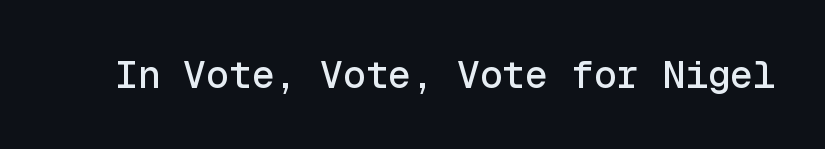
{"serif": "no", "italic": "no", "width": "normal", "x_height": "medium", "monospaced": "yes", "underline": "no", "letter_spacing": "normal", "letter_spacing_em": 0.0, "glyph_px": 38}
